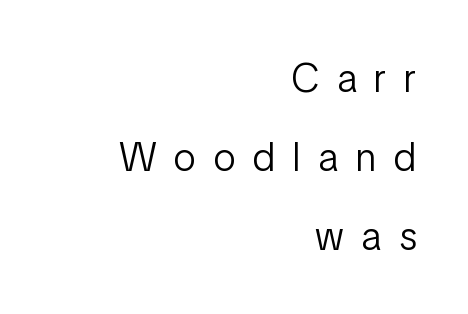
{"serif": "no", "italic": "no", "bold": "no", "weight": "light", "width": "condensed", "stroke_contrast": "low", "x_height": "medium", "monospaced": "no", "underline": "no", "align": "right", "line_spacing": "loose", "line_spacing_ratio": 1.97, "letter_spacing": "wide", "letter_spacing_em": 0.44, "glyph_px": 40}
